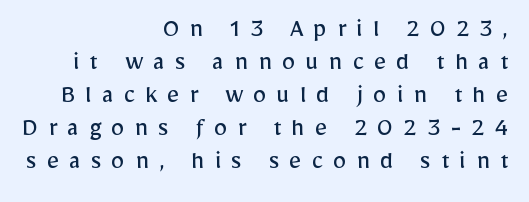
{"italic": "no", "bold": "no", "underline": "no", "align": "right", "line_spacing_ratio": 1.22, "letter_spacing": "wide", "letter_spacing_em": 0.37, "glyph_px": 27}
